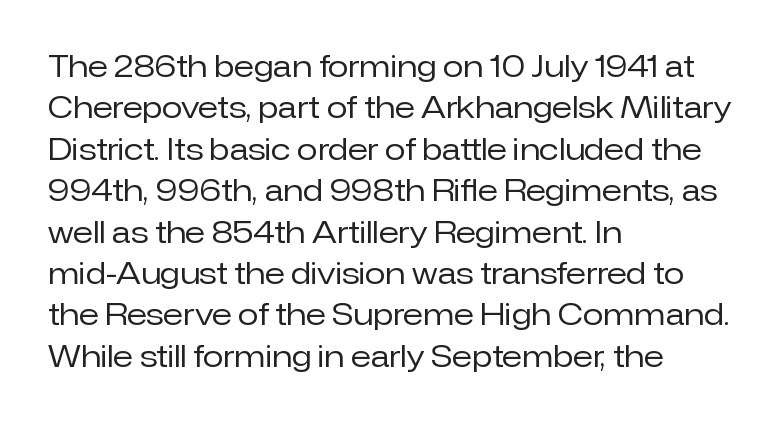
Notice how the stems are strictly vertical — no italics here. Type without underlining. Layout note: lines flush left. The face used here is rendered with its standard letterfit. The face used here is proportionally spaced, like ordinary book or web type.
